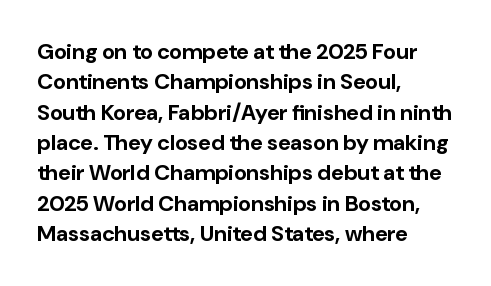
The paragraph shown leans on its left margin. The glyphs have the mass of a bold cut. How are the letters spaced? Ordinarily, with no added tracking. This sample uses an upright cut, with every glyph sitting square on the baseline.
